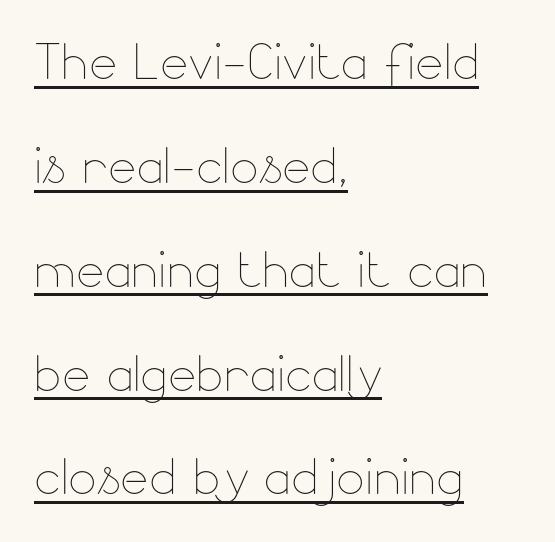
The image shows 67 px thin type, upright; set left-aligned, normal line spacing (1.55x), normal letter spacing, underlined; low stroke contrast and a small x-height.
